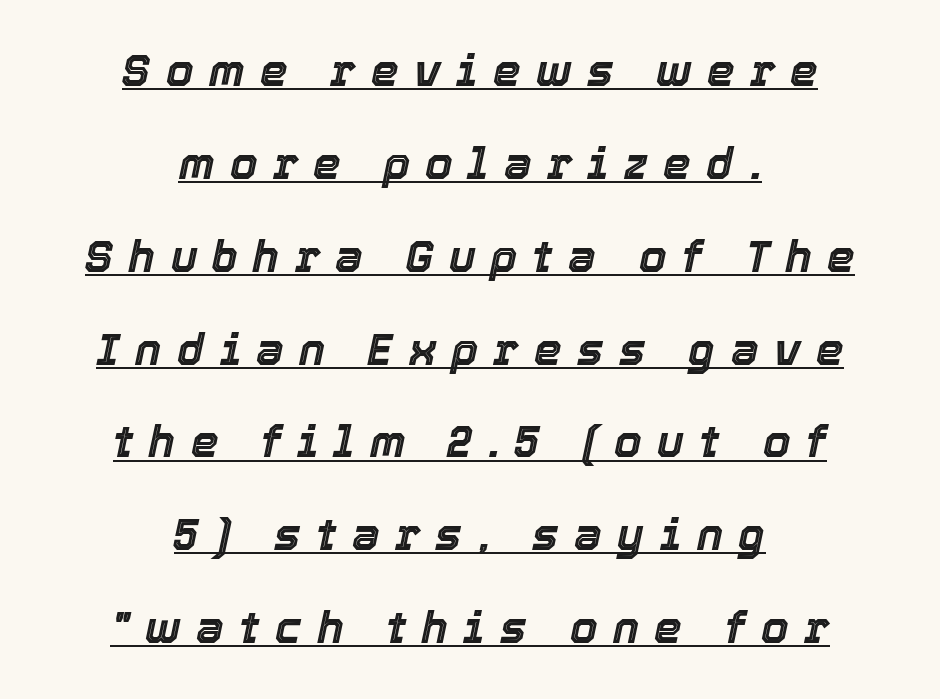
Q: Is the text italic (slanted)? A: Yes, it leans right by about 12 degrees.
Q: Is the text underlined? A: Yes.
Q: How is the paragraph aligned? A: Centered.
Q: Is the spacing between letters normal or unusually wide? A: Unusually wide.
Q: Is the spacing between lines tight, normal or loose? A: Loose.
Q: Width (condensed, normal, or wide)? A: Normal.
Q: x-height? A: Medium.
Q: Monospaced? A: No.
